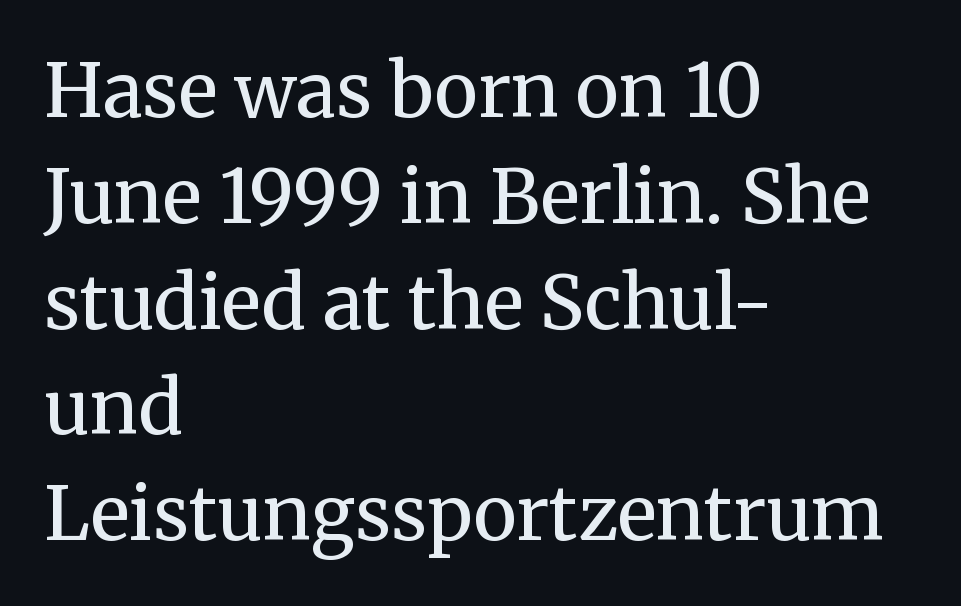
{"serif": "yes", "italic": "no", "bold": "no", "weight": "regular", "width": "normal", "stroke_contrast": "medium", "x_height": "medium", "monospaced": "no", "underline": "no", "align": "left", "line_spacing": "normal", "line_spacing_ratio": 1.43, "letter_spacing": "normal", "letter_spacing_em": 0.0, "glyph_px": 74}
